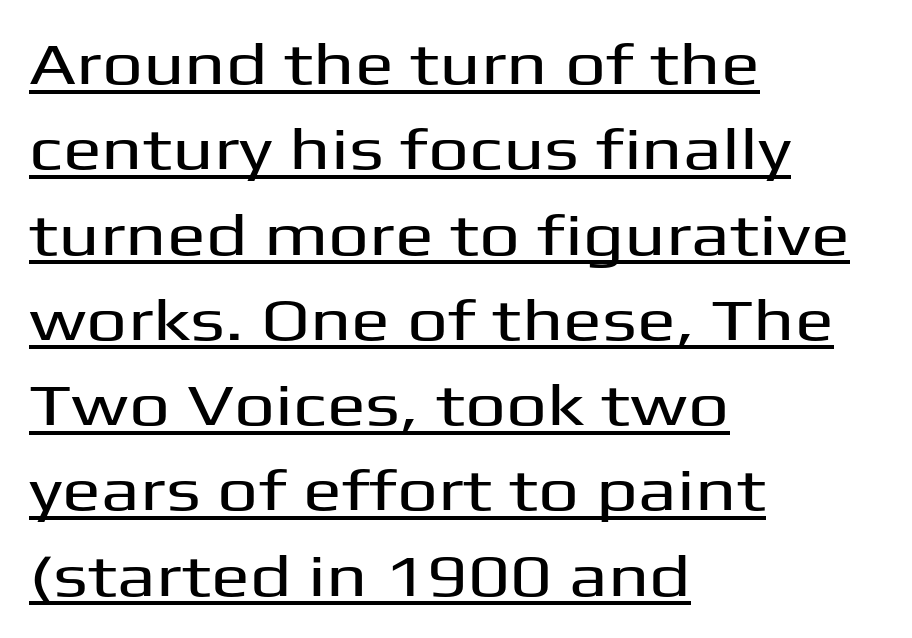
{"serif": "no", "italic": "no", "width": "wide", "stroke_contrast": "medium", "x_height": "medium", "monospaced": "no", "underline": "yes", "align": "left", "line_spacing": "normal", "line_spacing_ratio": 1.47, "letter_spacing": "normal", "letter_spacing_em": 0.0, "glyph_px": 58}
